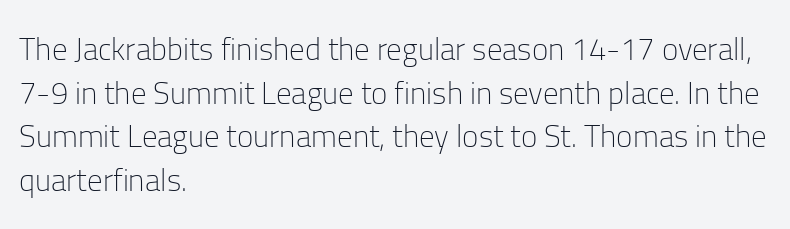
{"serif": "no", "italic": "no", "bold": "no", "weight": "light", "width": "normal", "stroke_contrast": "low", "x_height": "medium", "monospaced": "no", "underline": "no", "align": "left", "line_spacing": "normal", "line_spacing_ratio": 1.41, "letter_spacing": "normal", "letter_spacing_em": 0.0, "glyph_px": 31}
